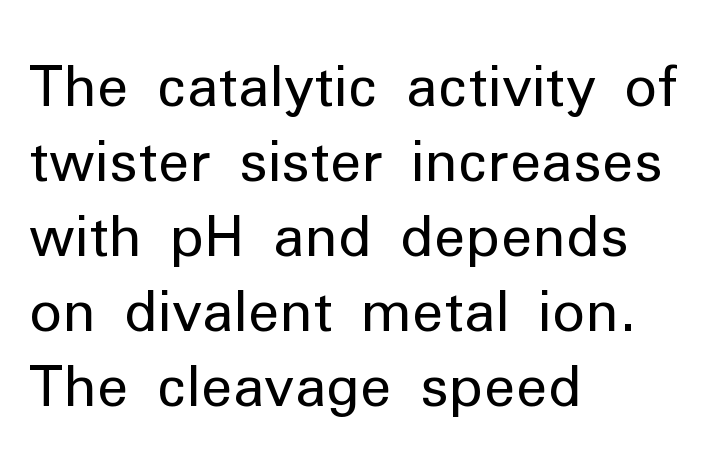
Each stroke keeps to a modest, everyday thickness or less. The setting favours the left margin, as ordinary paragraphs usually do. Does the type have serifs? No, each stem ends abruptly. Descender tails drop into unmarked territory. The passage shown has conventional tracking throughout. Vertical spacing — default.
